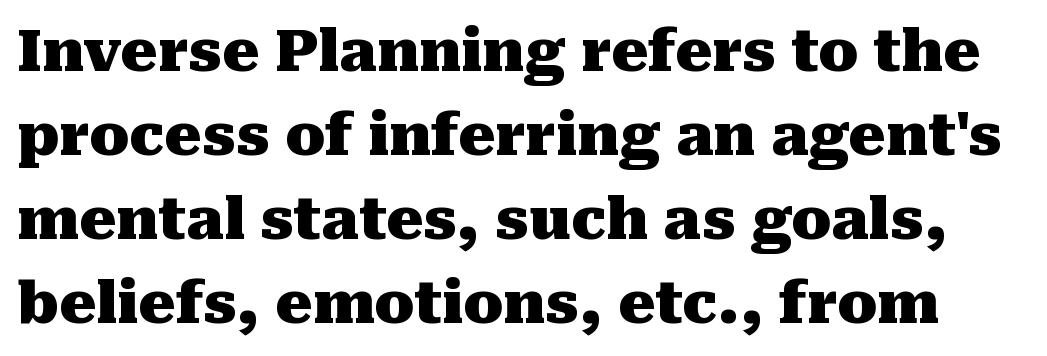
Q: Is the text bold? A: Yes.
Q: Is the text italic (slanted)? A: No, it is upright.
Q: Is the typeface a serif or a sans-serif typeface? A: Serif.
Q: Is the text underlined? A: No.
Q: Is the spacing between letters normal or unusually wide? A: Normal.
Q: Is the spacing between lines tight, normal or loose? A: Normal.
Q: Width (condensed, normal, or wide)? A: Normal.
Q: Stroke contrast? A: Medium.
Q: x-height? A: Medium.
Q: Monospaced? A: No.
